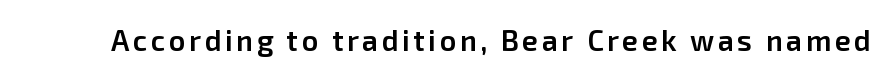
Q: Is the text bold? A: Semi-bold.
Q: Is the text italic (slanted)? A: No, it is upright.
Q: Is the typeface a serif or a sans-serif typeface? A: Sans-serif.
Q: Is the text underlined? A: No.
Q: Width (condensed, normal, or wide)? A: Normal.
Q: Stroke contrast? A: Low.
Q: x-height? A: Medium.
Q: Monospaced? A: No.
